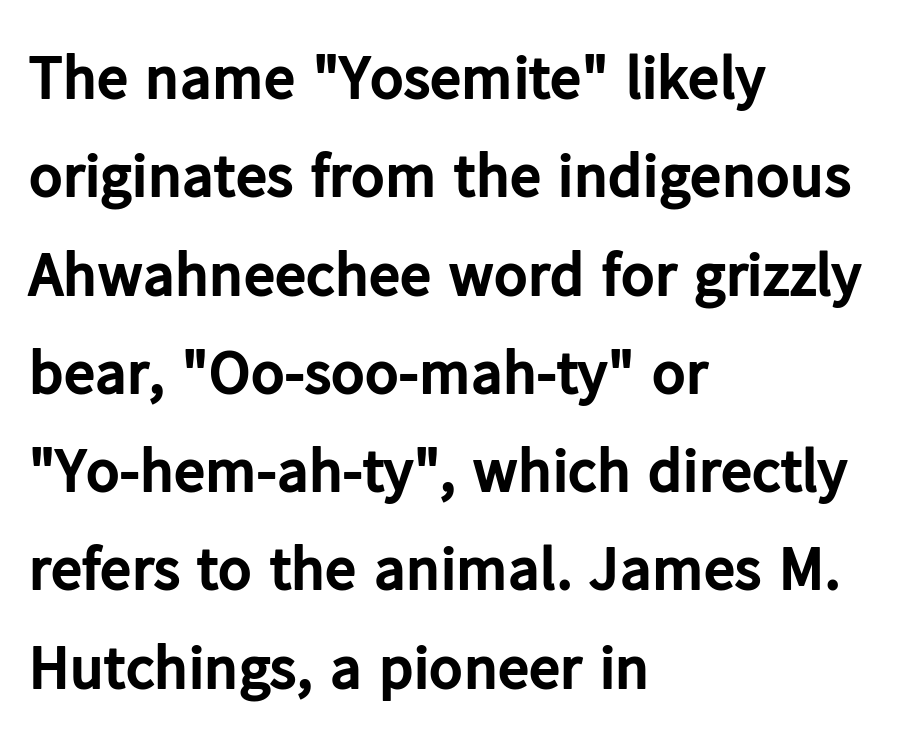
Q: Is the text bold? A: Yes.
Q: Is the text italic (slanted)? A: No, it is upright.
Q: Is the typeface a serif or a sans-serif typeface? A: Sans-serif.
Q: Is the text underlined? A: No.
Q: How is the paragraph aligned? A: Left-aligned.
Q: Is the spacing between letters normal or unusually wide? A: Normal.
Q: Is the spacing between lines tight, normal or loose? A: Normal.
Q: Width (condensed, normal, or wide)? A: Normal.
Q: Stroke contrast? A: Low.
Q: x-height? A: Medium.
Q: Monospaced? A: No.
